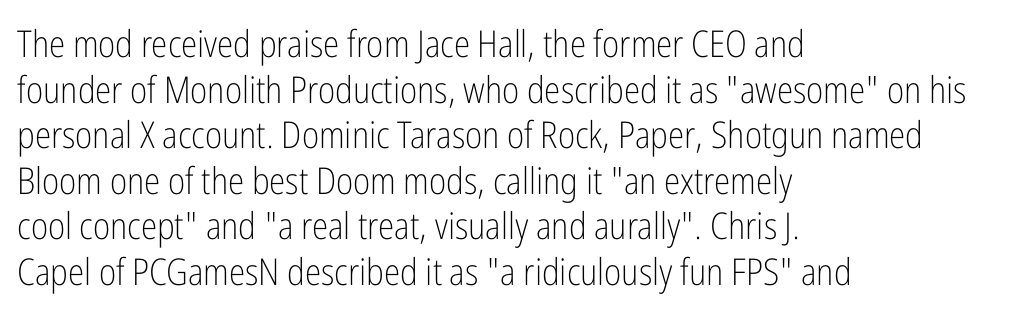
Tall strokes in this sample are plumb rather than angled. Plain, unruled lines of type. Characters follow at the spacing the type designer built in. This sample has the flowing, uneven cadence of proportional lettering. Note: no serifs on the glyphs. Is this a heavy cut? Hardly; it is regular or lighter.
